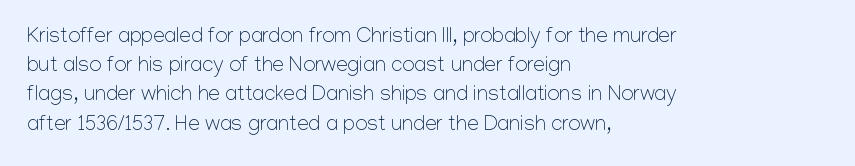
Tracking here is standard; glyphs follow each other at the usual distance. Heft: none added — not bold. These lines are set flush left with a ragged right edge. The letters stand straight up with perfectly vertical stems. Has an underline been added? It has not.
